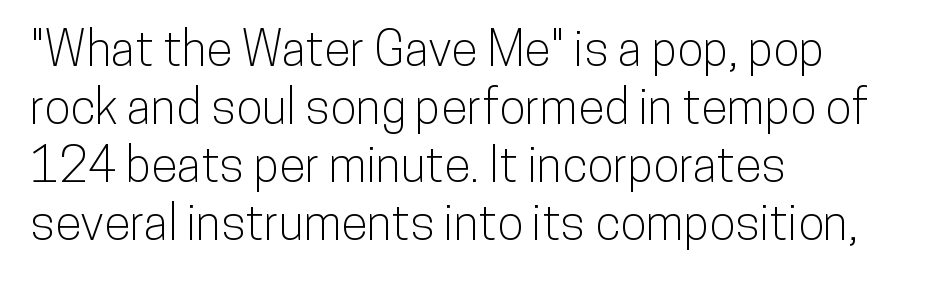
The image shows 48 px condensed sans-serif type, upright; set left-aligned, line spacing 1.21x, normal letter spacing, not underlined; low stroke contrast and a medium x-height.
